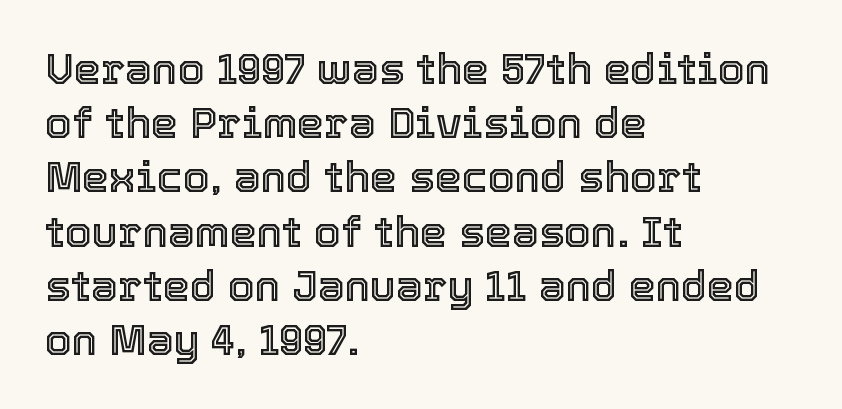
The image shows 43 px text type, upright; set left-aligned, normal line spacing (1.26x), normal letter spacing, not underlined; a medium x-height.
